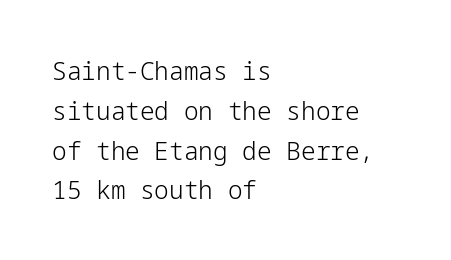
Q: Is the text bold? A: No.
Q: Is the text italic (slanted)? A: No, it is upright.
Q: Is the text underlined? A: No.
Q: How is the paragraph aligned? A: Left-aligned.
Q: Is the spacing between letters normal or unusually wide? A: Normal.
Q: Is the spacing between lines tight, normal or loose? A: Normal.
